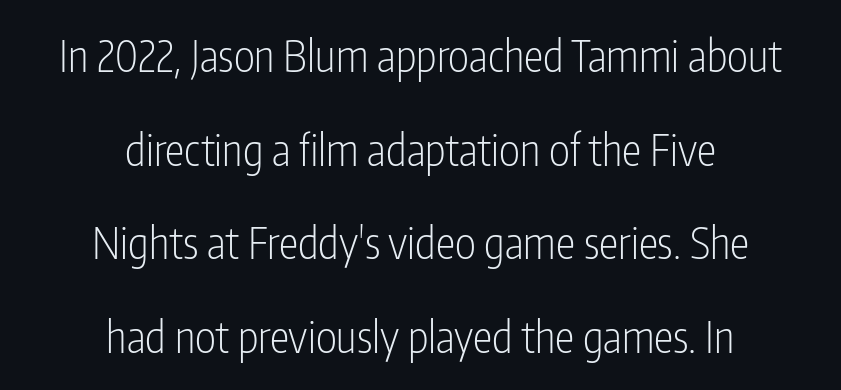
Q: Is the text bold? A: No.
Q: Is the text italic (slanted)? A: No, it is upright.
Q: Is the typeface a serif or a sans-serif typeface? A: Sans-serif.
Q: Is the text underlined? A: No.
Q: How is the paragraph aligned? A: Centered.
Q: Is the spacing between letters normal or unusually wide? A: Normal.
Q: Is the spacing between lines tight, normal or loose? A: Loose.
Q: Width (condensed, normal, or wide)? A: Condensed.
Q: Stroke contrast? A: Low.
Q: x-height? A: Medium.
Q: Monospaced? A: No.
